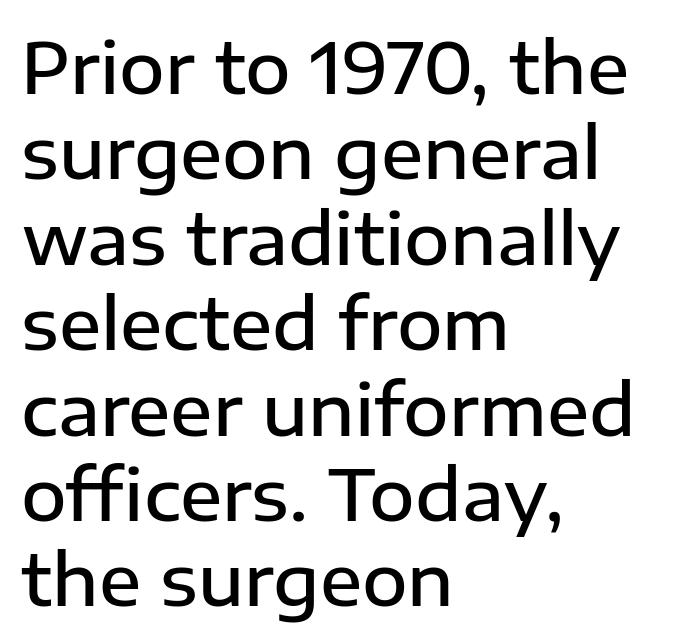
The image shows 70 px semibold sans-serif type, upright; set left-aligned, line spacing 1.22x, normal letter spacing, not underlined; low stroke contrast and a medium x-height.
